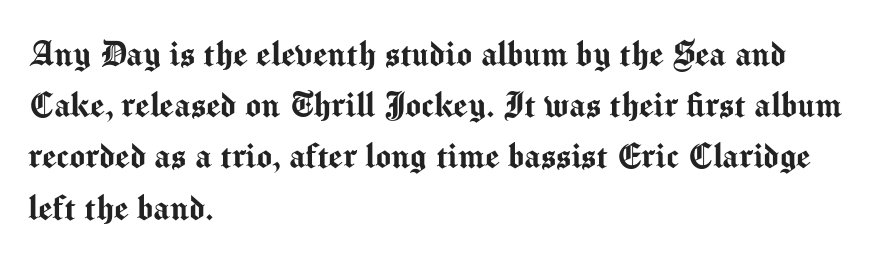
The image shows 41 px sans-serif type, upright; set left-aligned, normal line spacing (1.25x), normal letter spacing, not underlined; medium stroke contrast and a medium x-height.
